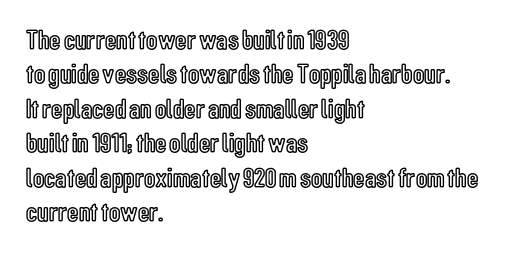
Descenders hang freely into open space. The typography opts for an upright posture over an oblique one. A typesetter would call this zero additional tracking. The face used here is proportionally spaced, like ordinary book or web type. Every row of glyphs begins at an identical x-position on the left.
